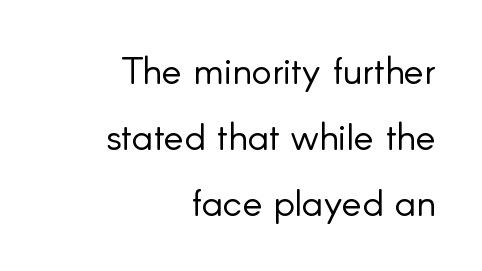
Weight: regular or lighter. The designer went with a sans here, leaving each stem footless. You could not count columns in this text — the font is proportionally spaced. One-word summary of the alignment: right. The space beneath each line is pristine and unruled. This is roman type, the default non-slanted kind.
